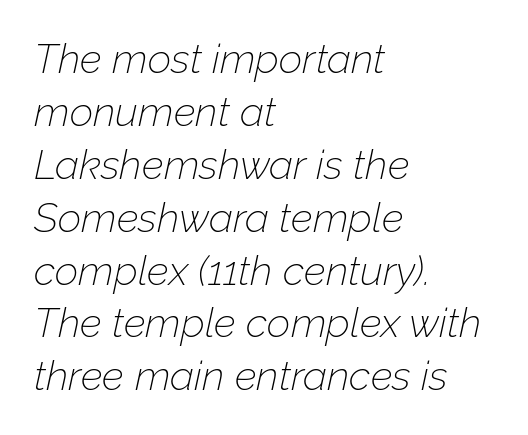
The image shows 41 px thin type, italic (leaning right); set left-aligned, normal line spacing (1.29x), normal letter spacing, not underlined; low stroke contrast and a medium x-height.
